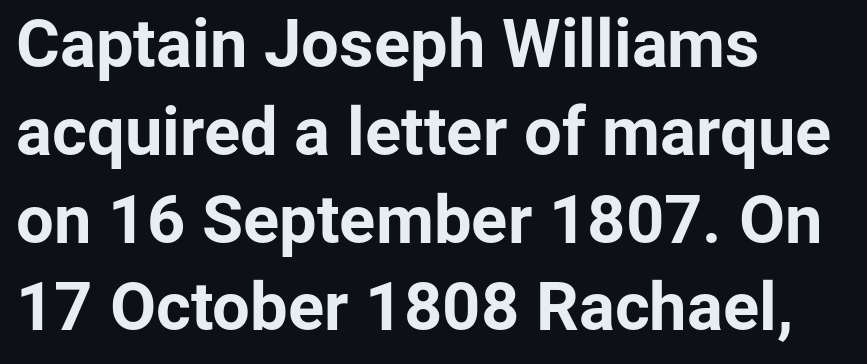
The image shows 67 px bold sans-serif type, upright; set left-aligned, normal line spacing (1.31x), normal letter spacing, not underlined; low stroke contrast and a medium x-height.
